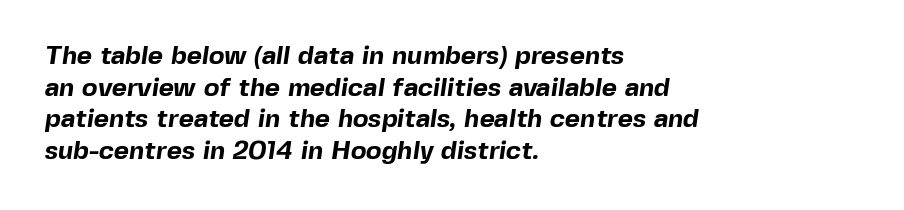
Spacing between characters is what you'd get straight out of the box. The compositor pushed each line to the left boundary. Compared with an ordinary text face, these strokes are far heavier — a full bold. Beneath every word, the page is bare.
